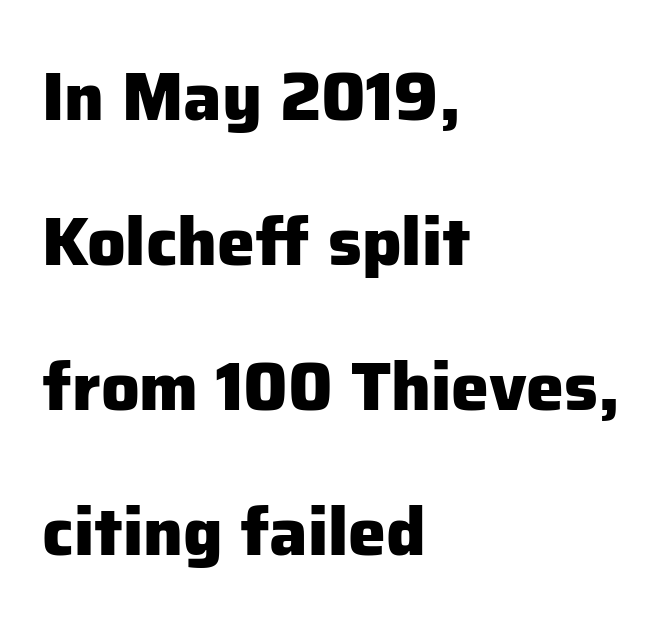
Q: Is the text bold? A: Yes.
Q: Is the text italic (slanted)? A: No, it is upright.
Q: Is the typeface a serif or a sans-serif typeface? A: Sans-serif.
Q: Is the text underlined? A: No.
Q: How is the paragraph aligned? A: Left-aligned.
Q: Is the spacing between letters normal or unusually wide? A: Normal.
Q: Is the spacing between lines tight, normal or loose? A: Loose.
Q: Width (condensed, normal, or wide)? A: Normal.
Q: Stroke contrast? A: Low.
Q: x-height? A: Medium.
Q: Monospaced? A: No.
